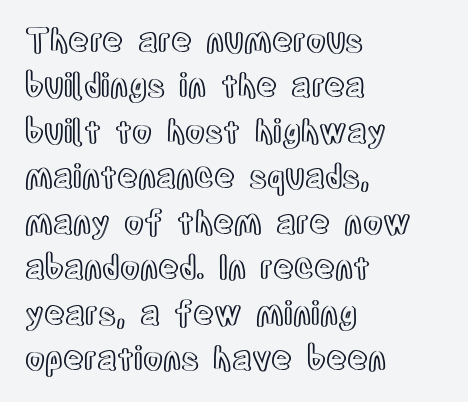
Q: Is the text italic (slanted)? A: No, it is upright.
Q: Is the text underlined? A: No.
Q: How is the paragraph aligned? A: Left-aligned.
Q: Is the spacing between letters normal or unusually wide? A: Normal.
Q: Is the spacing between lines tight, normal or loose? A: Normal.
Q: Width (condensed, normal, or wide)? A: Condensed.
Q: x-height? A: Large.
Q: Monospaced? A: No.
